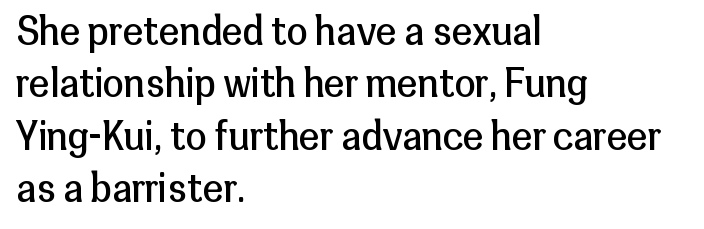
Grotesque or geometric, the face here clearly has no serifs. This sample has the flowing, uneven cadence of proportional lettering. The line texture is even and compact thanks to regular tracking. The space between consecutive lines is moderate. The text block is weighted toward the left margin, trailing off unevenly rightward. The letterforms sit at book weight or below.
